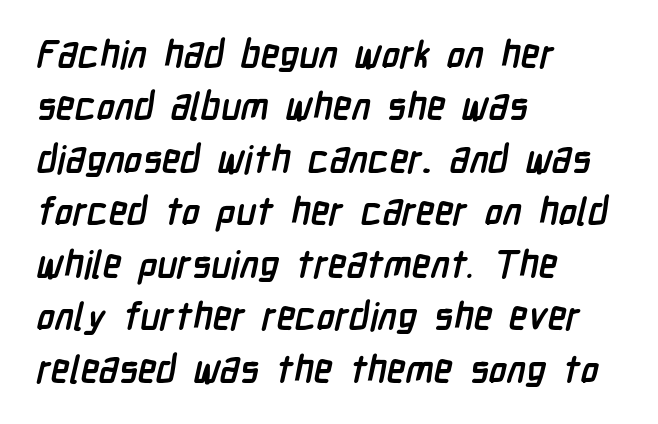
{"serif": "no", "bold": "yes", "weight": "semibold", "width": "condensed", "stroke_contrast": "low", "x_height": "medium", "monospaced": "no", "underline": "no", "align": "left", "line_spacing": "normal", "line_spacing_ratio": 1.38, "letter_spacing": "normal", "letter_spacing_em": 0.0, "glyph_px": 38}
